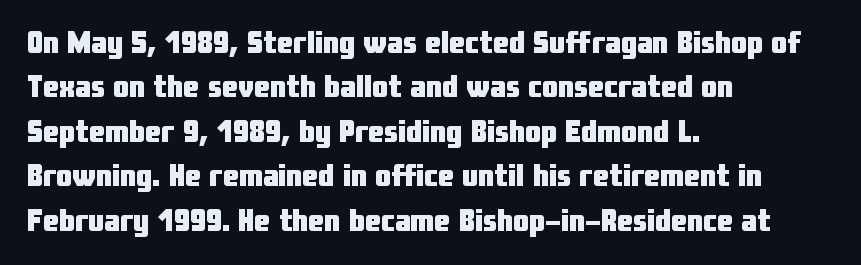
The image shows 32 px heavy, condensed sans-serif type, upright; set left-aligned, normal line spacing (1.39x), normal letter spacing, not underlined; low stroke contrast and a medium x-height.
